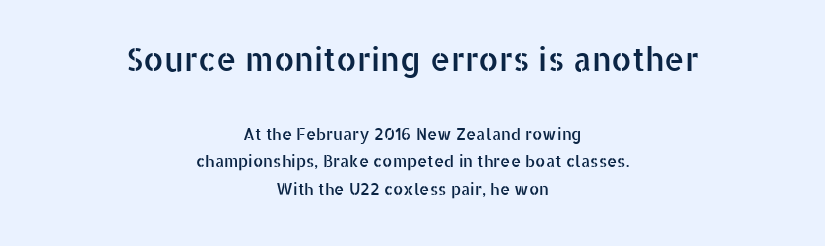
This rendering features lettering with no underline. Style check: upright. The typeface chosen for these lines omits serifs. A typesetter would call this zero additional tracking. Typesetter's note — upper block bumped up in size, lower block left smaller.
